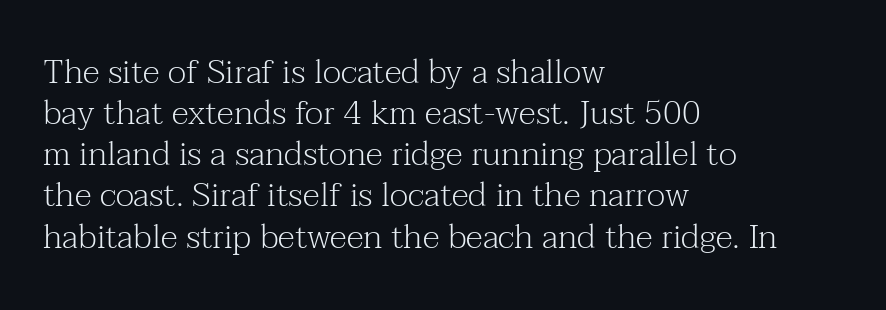
Q: Is the text bold? A: No.
Q: Is the text italic (slanted)? A: No, it is upright.
Q: Is the typeface a serif or a sans-serif typeface? A: Serif.
Q: Is the text underlined? A: No.
Q: How is the paragraph aligned? A: Left-aligned.
Q: Is the spacing between letters normal or unusually wide? A: Normal.
Q: Width (condensed, normal, or wide)? A: Normal.
Q: Stroke contrast? A: Medium.
Q: x-height? A: Medium.
Q: Monospaced? A: No.
